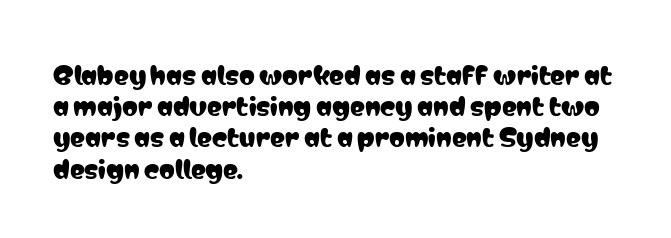
{"italic": "no", "underline": "no", "align": "left", "line_spacing": "normal", "line_spacing_ratio": 1.25, "letter_spacing": "normal", "letter_spacing_em": 0.0, "glyph_px": 25}
